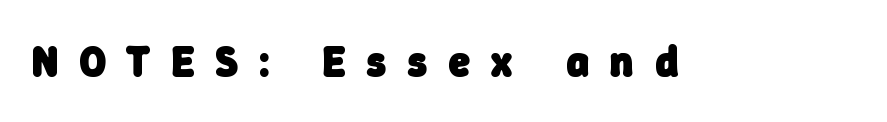
{"serif": "no", "bold": "yes", "weight": "heavy", "width": "normal", "stroke_contrast": "low", "x_height": "medium", "monospaced": "no", "underline": "no", "letter_spacing": "wide", "letter_spacing_em": 0.5, "glyph_px": 43}
